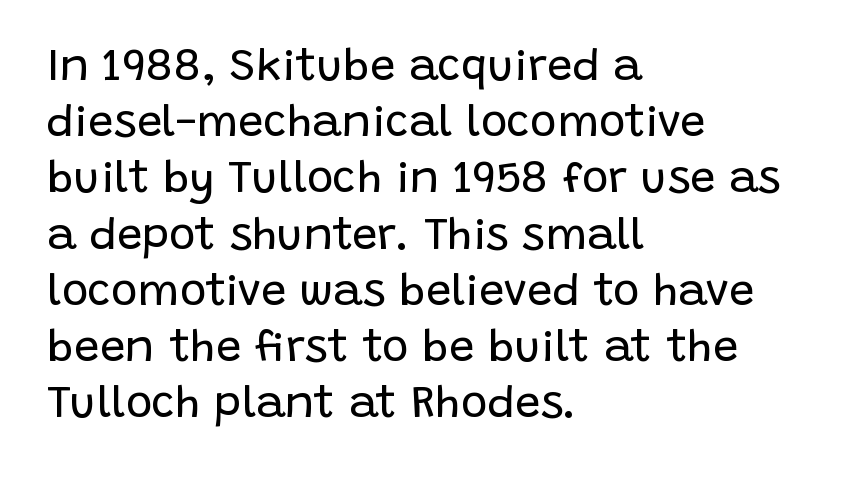
A typesetter would call this proportional, since set widths differ per character. Lines of text with bare space underneath. The glyphs in this specimen are sans serif. Students, note that the glyphs here touch the page at normal intervals.
